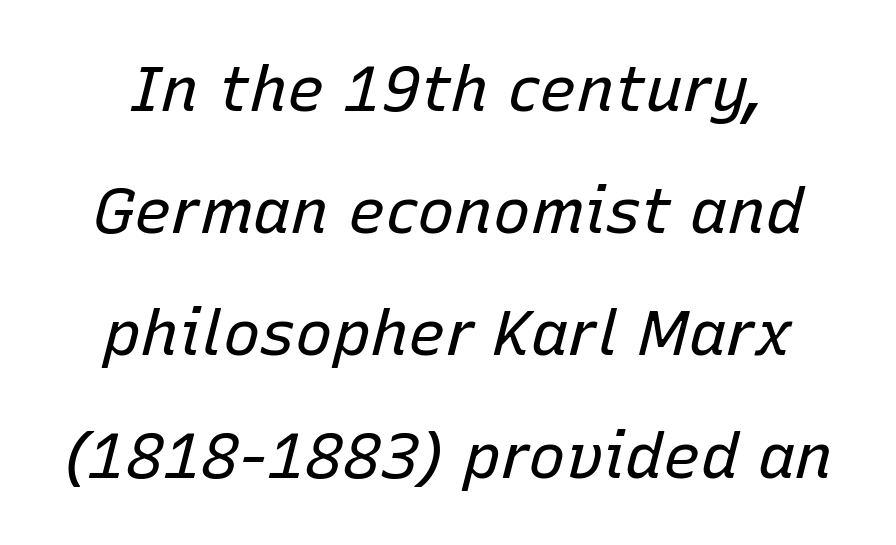
{"italic": "yes", "lean": "right", "slant_degrees": 15, "bold": "no", "weight": "regular", "width": "normal", "stroke_contrast": "low", "x_height": "medium", "monospaced": "no", "underline": "no", "line_spacing": "loose", "line_spacing_ratio": 1.94, "letter_spacing": "normal", "letter_spacing_em": 0.0, "glyph_px": 63}
